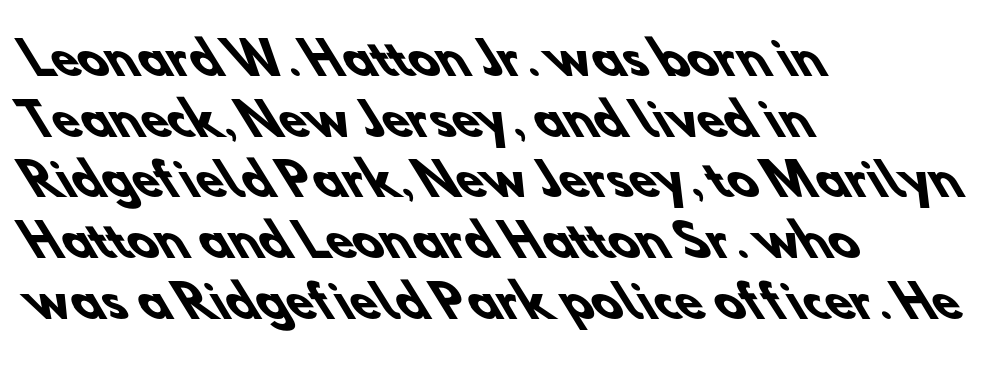
Q: Is the text bold? A: Yes.
Q: Is the typeface a serif or a sans-serif typeface? A: Sans-serif.
Q: Is the text underlined? A: No.
Q: How is the paragraph aligned? A: Left-aligned.
Q: Is the spacing between letters normal or unusually wide? A: Normal.
Q: Is the spacing between lines tight, normal or loose? A: Normal.
Q: Width (condensed, normal, or wide)? A: Normal.
Q: Stroke contrast? A: Low.
Q: x-height? A: Small.
Q: Monospaced? A: No.
